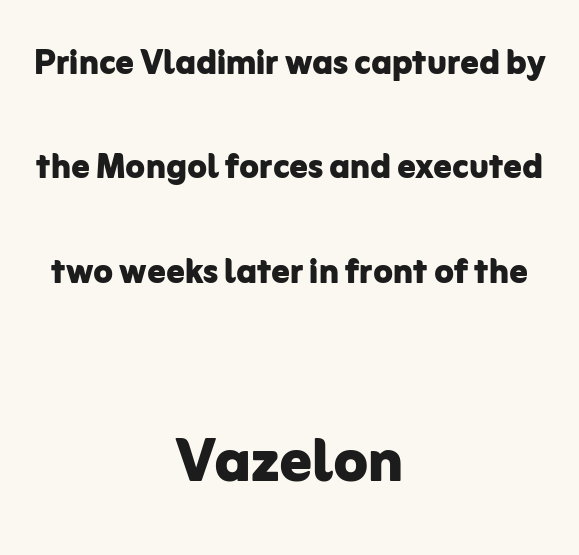
Look at the tracking — it's just the regular setting, nothing added. This sample uses an upright cut, with every glyph sitting square on the baseline. Quick note: interline space is abundant. Reading down the block, each line starts at a different indent, mirrored at its end. Visually, the bottom section dominates because its glyphs are scaled up.
